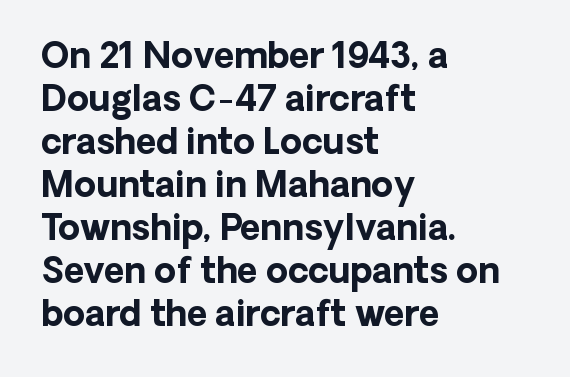
Reading down the block, your eye returns to a fixed left position each line. When letters stand straight like this, we call the style roman or upright. Each row of text sits above clean, open space. Grotesque or geometric, the face here clearly has no serifs. No extra tracking has been applied to these lines.
